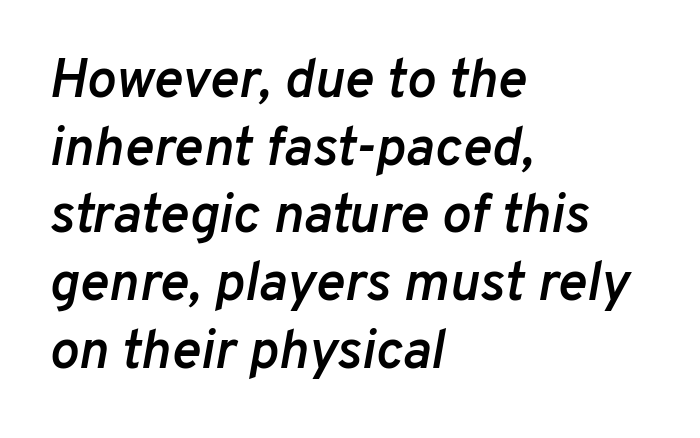
The image shows 55 px semibold type, italic (leaning right); set left-aligned, line spacing 1.23x, normal letter spacing, not underlined; low stroke contrast and a medium x-height.
